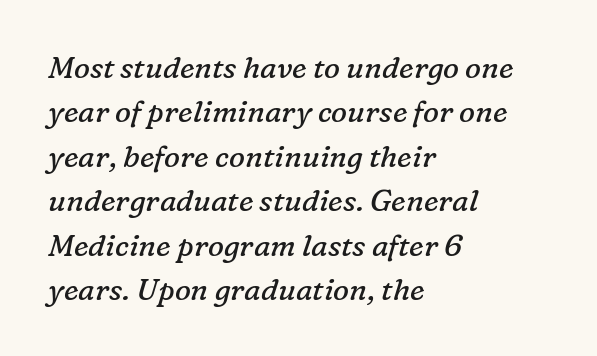
{"serif": "yes", "italic": "yes", "lean": "right", "slant_degrees": 16, "bold": "no", "weight": "regular", "width": "normal", "stroke_contrast": "low", "x_height": "medium", "monospaced": "no", "underline": "no", "align": "left", "line_spacing": "normal", "line_spacing_ratio": 1.48, "letter_spacing": "normal", "letter_spacing_em": 0.0, "glyph_px": 30}
